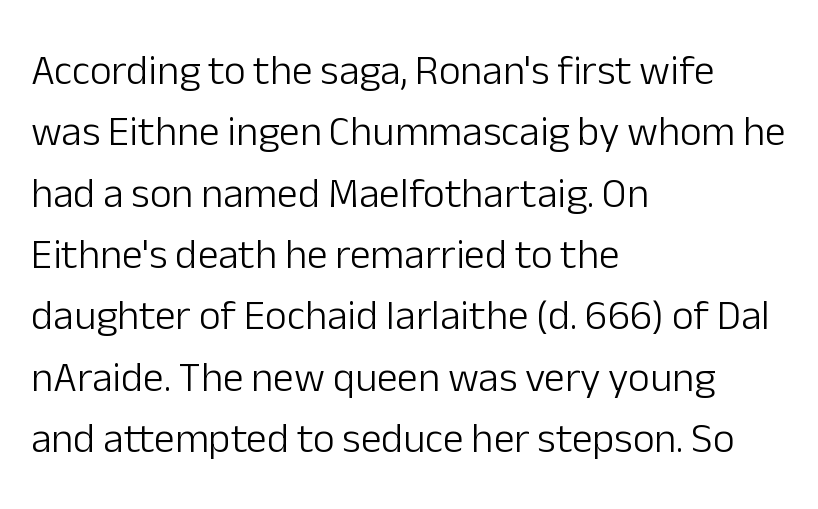
The image shows 42 px light sans-serif type, upright; set left-aligned, normal line spacing (1.46x), normal letter spacing, not underlined; low stroke contrast and a medium x-height.
